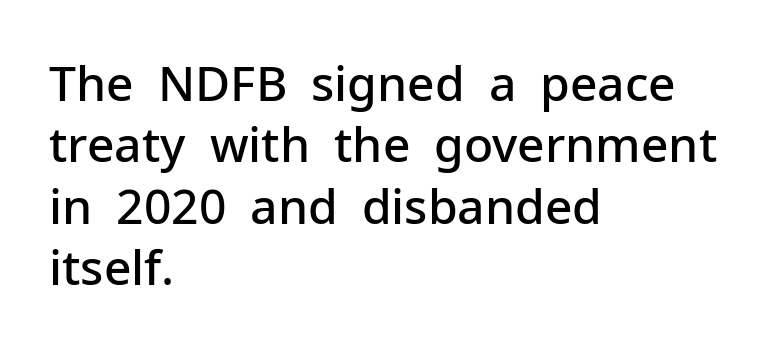
The image shows 48 px semibold sans-serif type, upright; set left-aligned, normal line spacing (1.28x), normal letter spacing, not underlined; low stroke contrast and a medium x-height.
